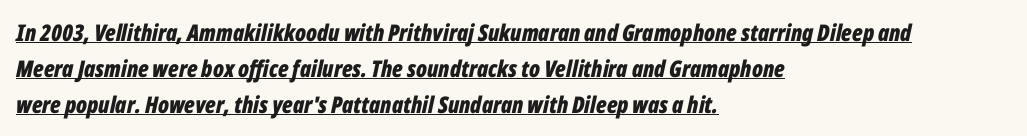
Q: Is the text bold? A: Yes.
Q: Is the text italic (slanted)? A: Yes, it leans right by about 12 degrees.
Q: Is the text underlined? A: Yes.
Q: How is the paragraph aligned? A: Left-aligned.
Q: Is the spacing between letters normal or unusually wide? A: Normal.
Q: Is the spacing between lines tight, normal or loose? A: Normal.
